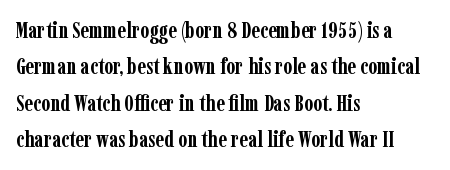
The text block is weighted toward the left margin, trailing off unevenly rightward. These lines carry a lot of weight — the face is fully bold. The letters stand upright; this is a roman face. Each row of text sits above clean, open space. This rendering leaves character spacing at its baseline value.
